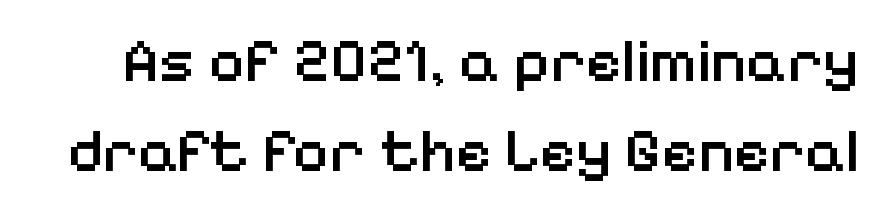
The image shows 62 px semibold sans-serif type, upright; set normal line spacing (1.45x), normal letter spacing, not underlined; low stroke contrast and a medium x-height.
